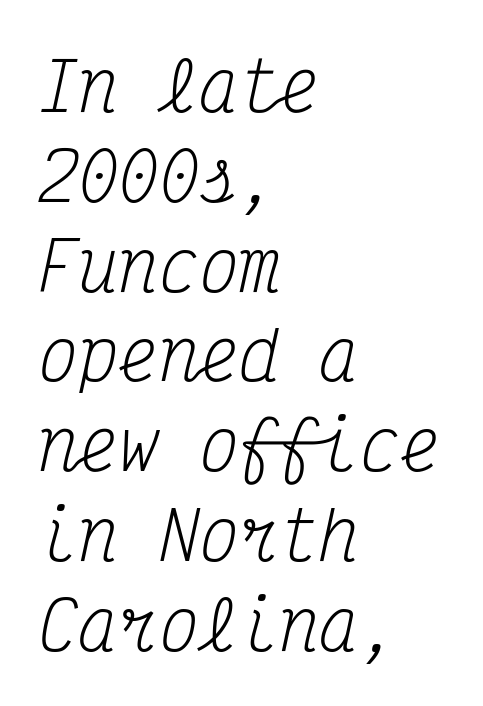
The space between consecutive lines is moderate. No extra ink here — the face is not bold. The face used here is monospaced, like something from a code editor. Words appear dense and cohesive because spacing is normal. Yep, those are serifs on the letters. The specimen omits any rule beneath the text block's lines.
